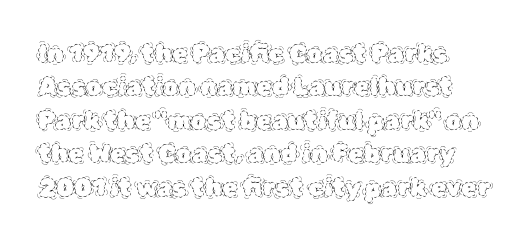
{"italic": "no", "bold": "no", "underline": "no", "line_spacing": "normal", "line_spacing_ratio": 1.34, "letter_spacing": "normal", "letter_spacing_em": 0.0, "glyph_px": 25}
